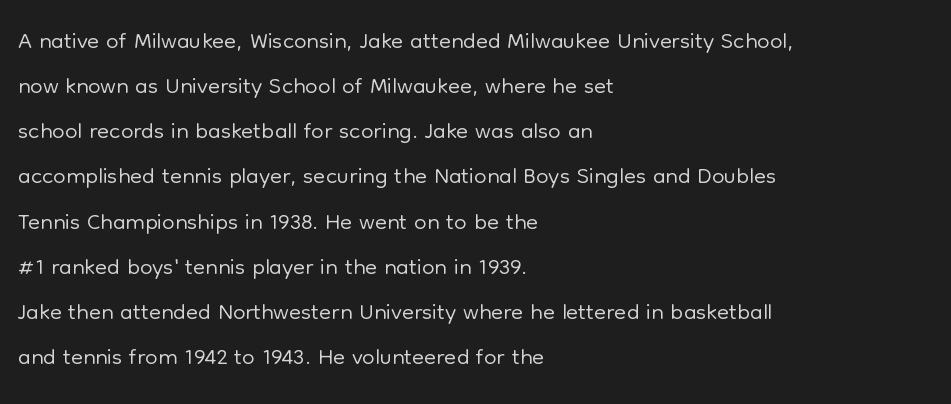
{"serif": "no", "italic": "no", "bold": "no", "weight": "light", "width": "normal", "stroke_contrast": "low", "x_height": "medium", "monospaced": "no", "underline": "no", "align": "left", "line_spacing": "normal", "line_spacing_ratio": 1.29, "letter_spacing": "normal", "letter_spacing_em": 0.0, "glyph_px": 35}
